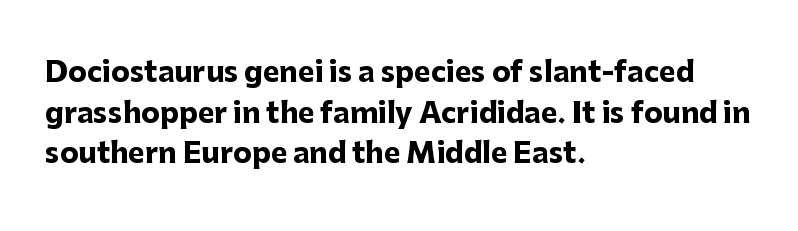
The image shows 28 px heavy sans-serif type, upright; set left-aligned, normal line spacing (1.45x), normal letter spacing, not underlined; low stroke contrast and a medium x-height.
